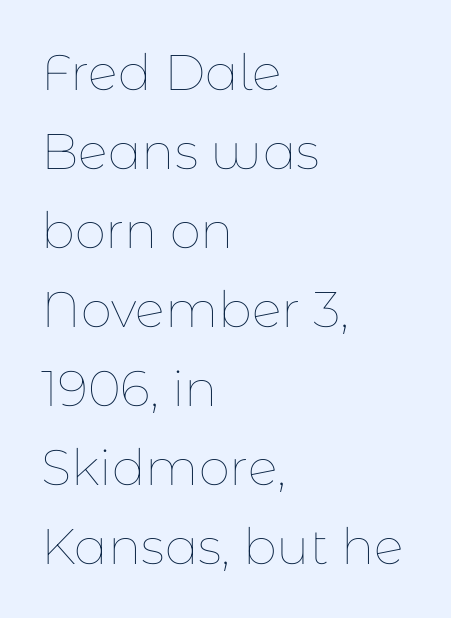
{"italic": "no", "bold": "no", "weight": "thin", "width": "normal", "stroke_contrast": "low", "x_height": "medium", "monospaced": "no", "underline": "no", "align": "left", "line_spacing": "normal", "line_spacing_ratio": 1.58, "letter_spacing": "normal", "letter_spacing_em": 0.0, "glyph_px": 50}
